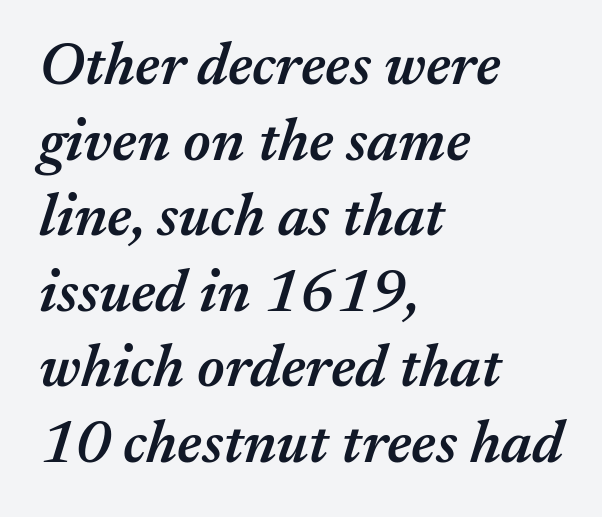
The image shows 60 px semibold type, italic (leaning right); set left-aligned, normal line spacing (1.26x), normal letter spacing, not underlined; medium stroke contrast and a medium x-height.
